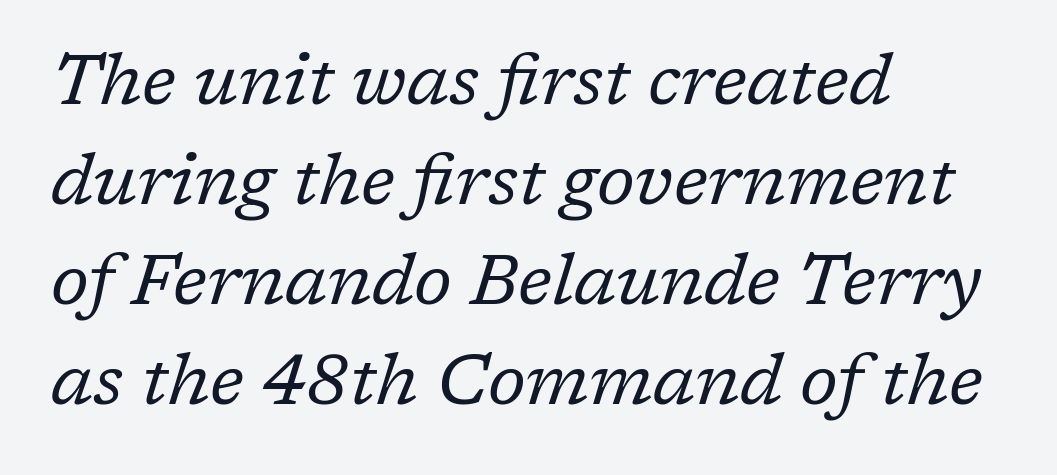
Q: Is the text bold? A: No.
Q: Is the text italic (slanted)? A: Yes, it leans right by about 17 degrees.
Q: Is the typeface a serif or a sans-serif typeface? A: Serif.
Q: Is the text underlined? A: No.
Q: How is the paragraph aligned? A: Left-aligned.
Q: Is the spacing between letters normal or unusually wide? A: Normal.
Q: Is the spacing between lines tight, normal or loose? A: Normal.
Q: Width (condensed, normal, or wide)? A: Normal.
Q: Stroke contrast? A: Low.
Q: x-height? A: Medium.
Q: Monospaced? A: No.
